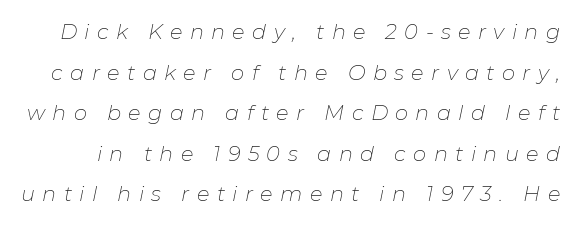
The image shows 21 px text type, italic (leaning right); set loose line spacing (1.93x), unusually wide letter spacing (+0.35 em), not underlined.
